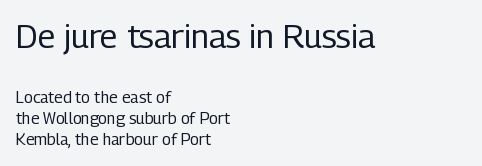
{"serif": "no", "italic": "no", "bold": "no", "weight": "regular", "width": "condensed", "stroke_contrast": "low", "x_height": "medium", "monospaced": "no", "underline": "no", "align": "left", "line_spacing": "normal", "line_spacing_ratio": 1.34, "letter_spacing": "normal", "letter_spacing_em": 0.0, "larger_block": "first", "size_ratio": 2.06, "glyph_px": 33}
